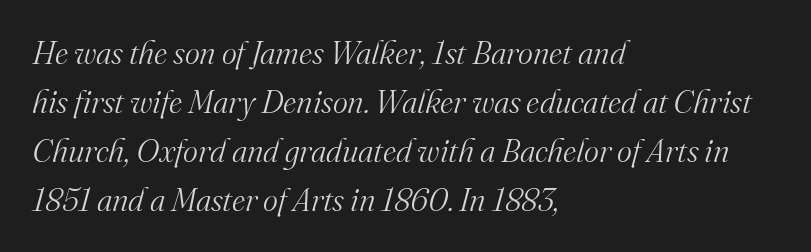
{"serif": "yes", "italic": "yes", "lean": "right", "slant_degrees": 16, "bold": "no", "weight": "light", "width": "normal", "stroke_contrast": "medium", "x_height": "small", "monospaced": "no", "underline": "no", "align": "left", "line_spacing": "normal", "line_spacing_ratio": 1.53, "letter_spacing": "normal", "letter_spacing_em": 0.0, "glyph_px": 32}
